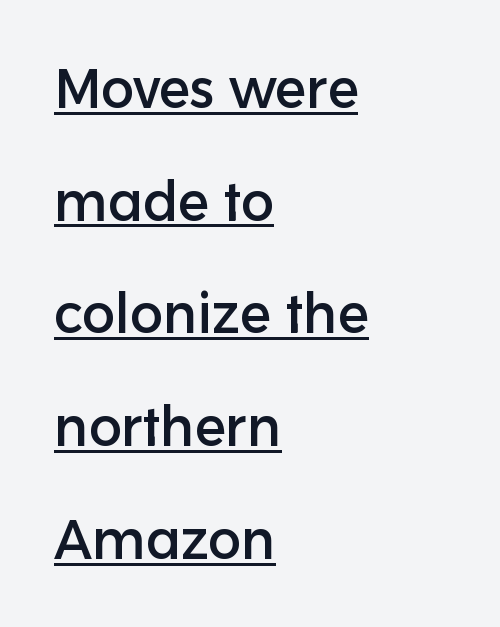
{"serif": "no", "italic": "no", "width": "normal", "stroke_contrast": "low", "x_height": "medium", "monospaced": "no", "underline": "yes", "align": "left", "line_spacing": "loose", "line_spacing_ratio": 2.05, "letter_spacing": "normal", "letter_spacing_em": 0.0, "glyph_px": 55}
